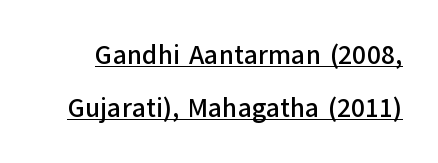
Style check: upright. There is no visible air inserted between adjacent glyphs. This block would shrink considerably if given ordinary leading; it's expanded now. Honestly, the underline is the first thing you notice here.
